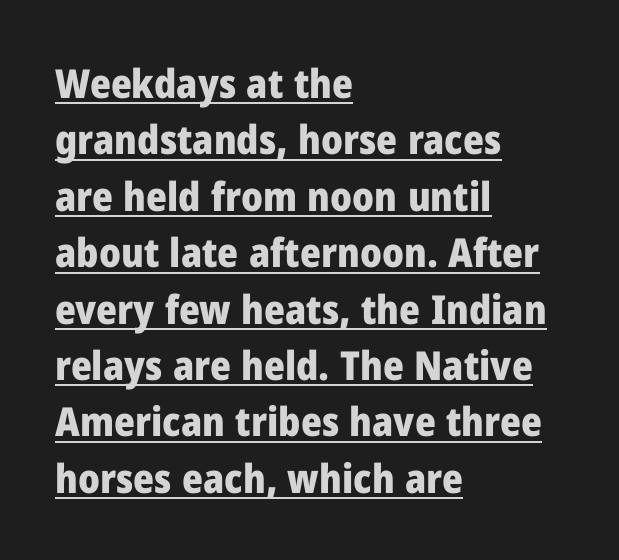
Heavy-handed strokes throughout: this text is bold. The rag falls on the right side of this text block. One glance says typical: line gaps are just what's usual. Caption: lettering with a line underneath. Tracking here is standard; glyphs follow each other at the usual distance. A typesetter would label this face a sans.
